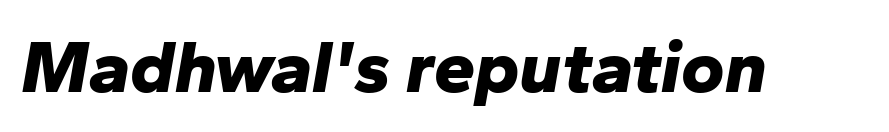
{"italic": "yes", "lean": "right", "slant_degrees": 10, "bold": "yes", "weight": "bold", "width": "normal", "stroke_contrast": "low", "x_height": "medium", "monospaced": "no", "underline": "no", "letter_spacing": "normal", "letter_spacing_em": 0.0, "glyph_px": 74}
